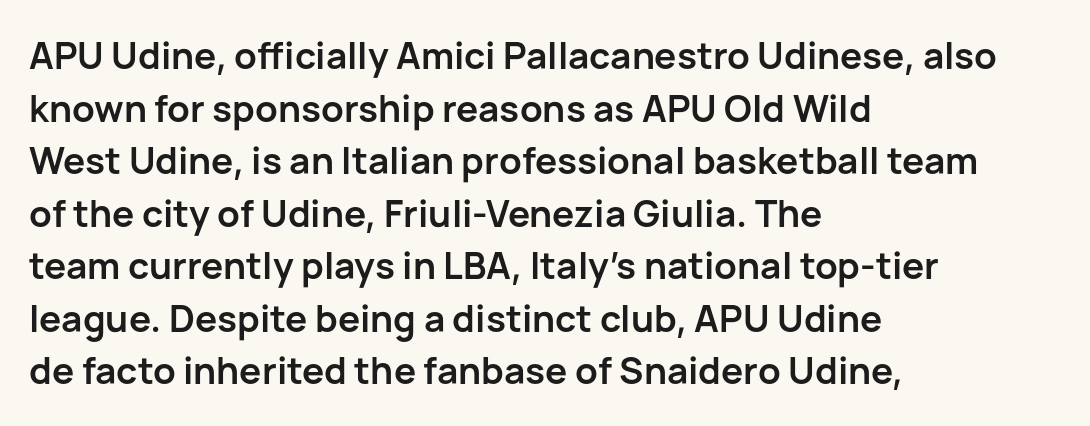
{"serif": "no", "italic": "no", "bold": "yes", "weight": "semibold", "width": "normal", "stroke_contrast": "low", "x_height": "medium", "monospaced": "no", "underline": "no", "align": "left", "line_spacing": "normal", "line_spacing_ratio": 1.42, "letter_spacing": "normal", "letter_spacing_em": 0.0, "glyph_px": 37}
